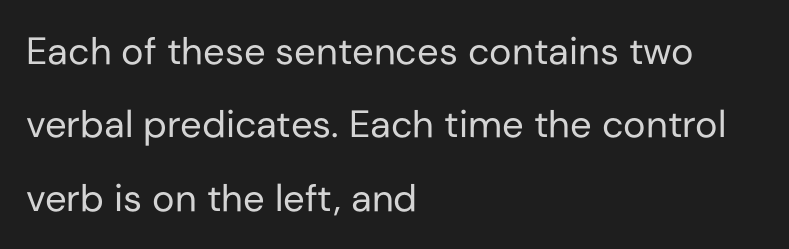
{"serif": "no", "italic": "no", "bold": "no", "weight": "regular", "width": "normal", "stroke_contrast": "low", "x_height": "medium", "monospaced": "no", "underline": "no", "align": "left", "line_spacing": "loose", "line_spacing_ratio": 1.93, "letter_spacing": "normal", "letter_spacing_em": 0.0, "glyph_px": 38}
